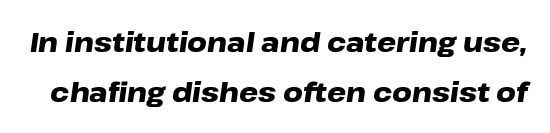
The image shows 27 px bold type, italic (leaning right); set line spacing 1.84x, normal letter spacing, not underlined.
